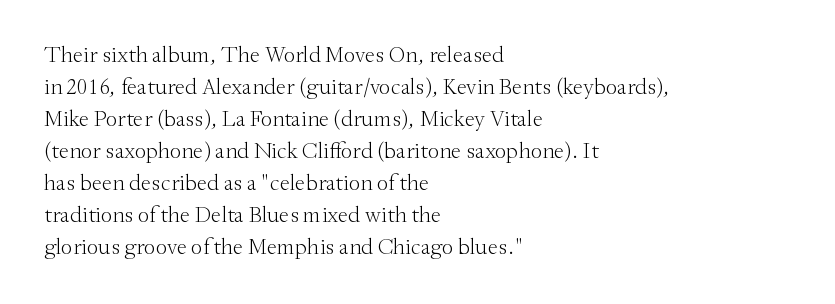
{"italic": "no", "bold": "no", "underline": "no", "align": "left", "line_spacing": "normal", "line_spacing_ratio": 1.39, "letter_spacing": "normal", "letter_spacing_em": 0.0, "glyph_px": 23}
